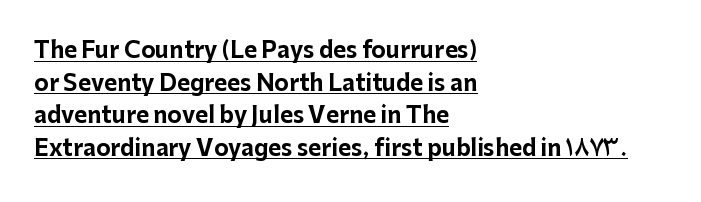
The image shows 22 px bold type, upright; set left-aligned, normal line spacing (1.48x), normal letter spacing, underlined.
